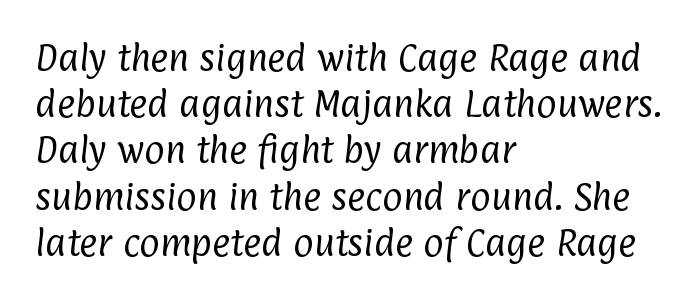
Notice how descenders clear the ascenders below comfortably — that's standard leading. Each letter keeps its own natural width here, so spacing adapts to shape. Tracking value appears to be zero — textbook default spacing. Each row of text sits above clean, open space. Left-aligned paragraph, ragged on the right. Stroke terminals: plain, sans-serif.
